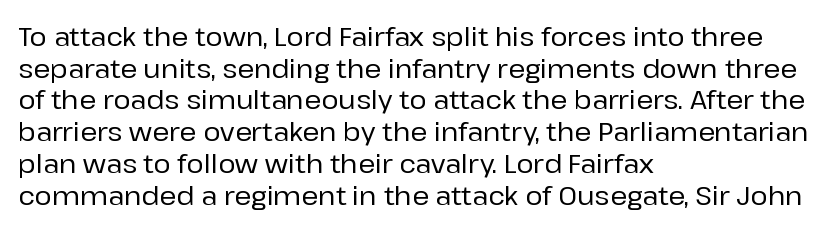
{"italic": "no", "underline": "no", "align": "left", "line_spacing_ratio": 1.22, "letter_spacing": "normal", "letter_spacing_em": 0.0, "glyph_px": 26}
